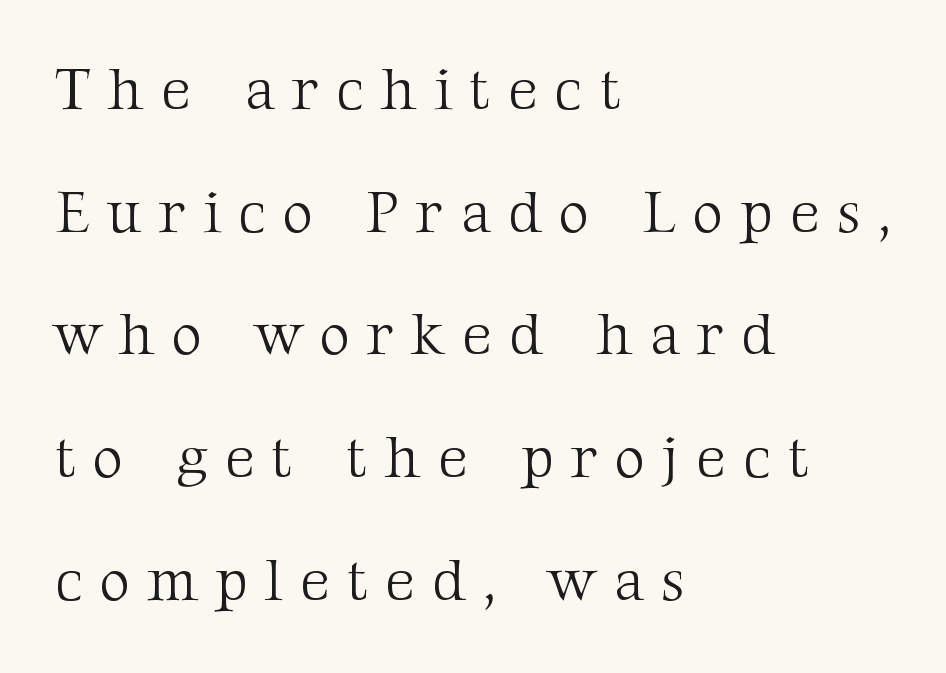
Q: Is the text bold? A: No.
Q: Is the text italic (slanted)? A: No, it is upright.
Q: Is the typeface a serif or a sans-serif typeface? A: Serif.
Q: Is the text underlined? A: No.
Q: How is the paragraph aligned? A: Left-aligned.
Q: Is the spacing between letters normal or unusually wide? A: Unusually wide.
Q: Is the spacing between lines tight, normal or loose? A: Loose.
Q: Width (condensed, normal, or wide)? A: Normal.
Q: Stroke contrast? A: Medium.
Q: x-height? A: Medium.
Q: Monospaced? A: No.
